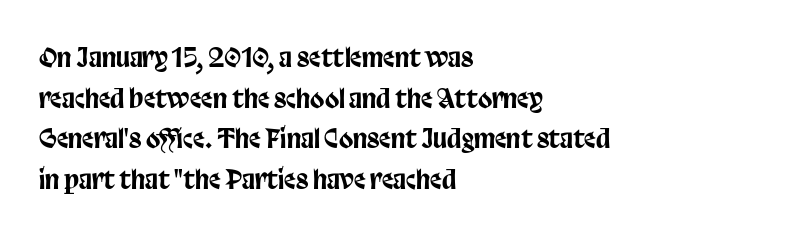
{"italic": "no", "underline": "no", "align": "left", "line_spacing": "normal", "line_spacing_ratio": 1.56, "letter_spacing": "normal", "letter_spacing_em": 0.0, "glyph_px": 26}
